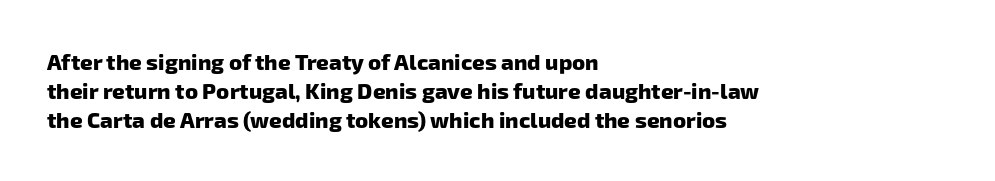
{"bold": "yes", "underline": "no", "align": "left", "line_spacing": "normal", "line_spacing_ratio": 1.32, "letter_spacing": "normal", "letter_spacing_em": 0.0, "glyph_px": 22}
